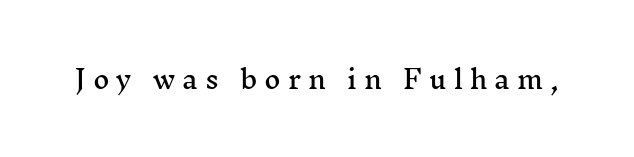
{"italic": "no", "underline": "no", "letter_spacing": "wide", "letter_spacing_em": 0.28, "glyph_px": 25}
